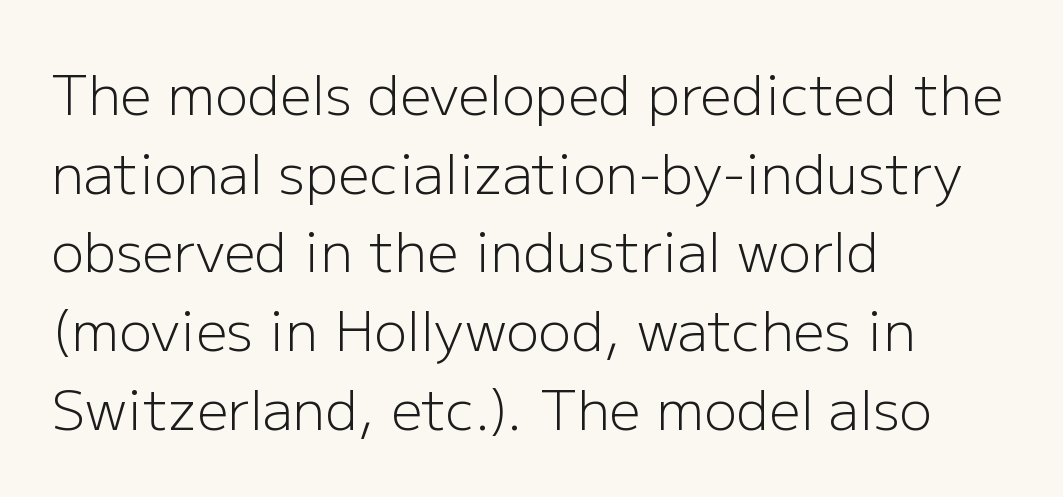
{"serif": "no", "italic": "no", "bold": "no", "weight": "light", "width": "normal", "stroke_contrast": "low", "x_height": "medium", "monospaced": "no", "underline": "no", "align": "left", "line_spacing": "normal", "line_spacing_ratio": 1.43, "letter_spacing": "normal", "letter_spacing_em": 0.0, "glyph_px": 55}
